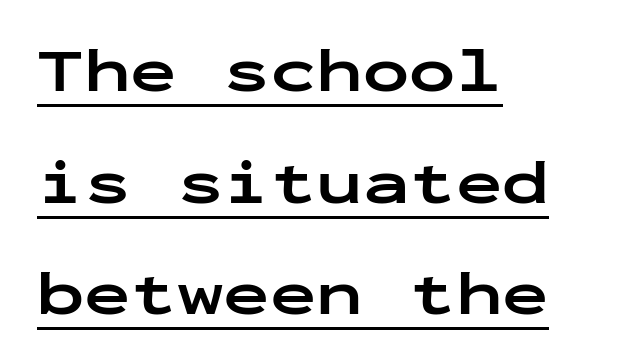
The image shows 62 px bold, wide sans-serif type, upright, monospaced; set left-aligned, line spacing 1.8x, normal letter spacing, underlined; low stroke contrast and a medium x-height.
